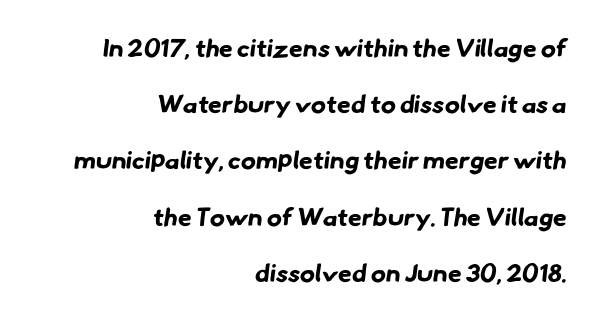
{"bold": "yes", "underline": "no", "align": "right", "line_spacing": "loose", "line_spacing_ratio": 2.25, "letter_spacing": "normal", "letter_spacing_em": 0.0, "glyph_px": 25}
